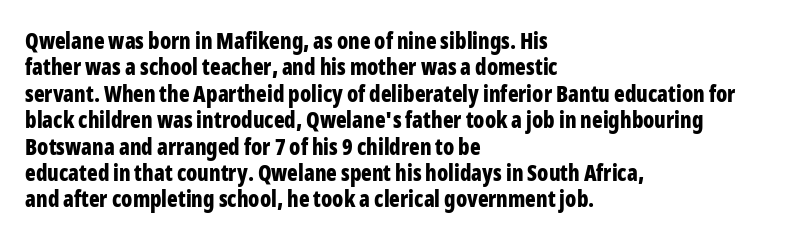
Q: Is the text bold? A: Yes.
Q: Is the text italic (slanted)? A: No, it is upright.
Q: Is the text underlined? A: No.
Q: How is the paragraph aligned? A: Left-aligned.
Q: Is the spacing between letters normal or unusually wide? A: Normal.
